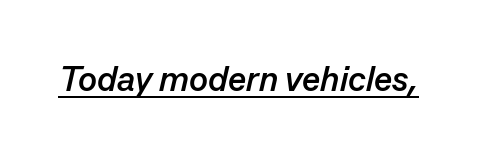
{"italic": "yes", "lean": "right", "slant_degrees": 13, "bold": "yes", "weight": "semibold", "width": "normal", "stroke_contrast": "low", "x_height": "medium", "monospaced": "no", "underline": "yes", "letter_spacing": "normal", "letter_spacing_em": 0.0, "glyph_px": 35}
